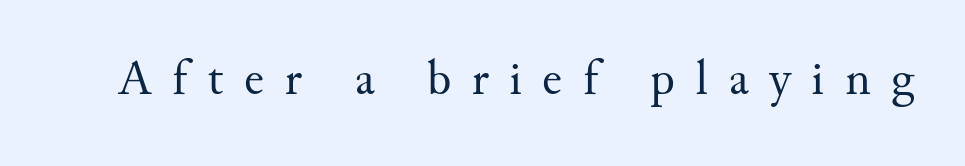
{"serif": "yes", "italic": "no", "bold": "no", "weight": "regular", "width": "normal", "stroke_contrast": "medium", "x_height": "small", "monospaced": "no", "underline": "no", "letter_spacing": "wide", "letter_spacing_em": 0.41, "glyph_px": 50}
